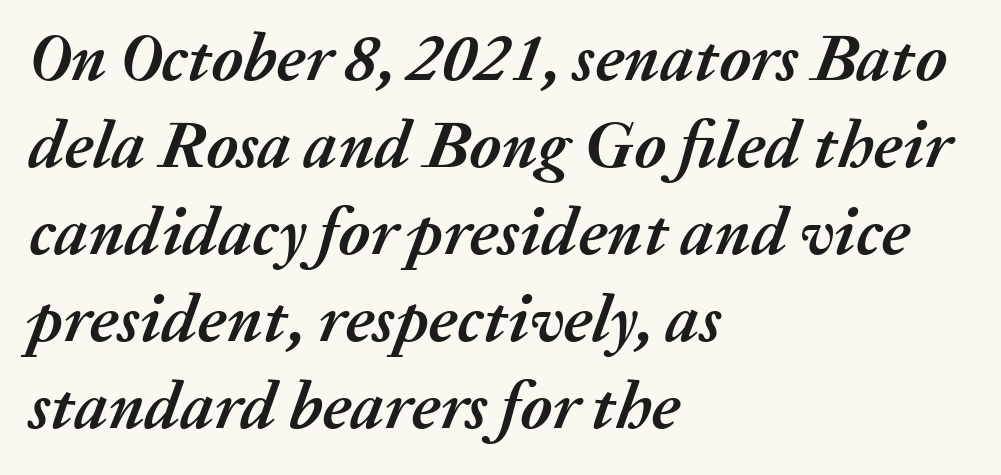
Q: Is the text bold? A: Yes.
Q: Is the text italic (slanted)? A: Yes, it leans right by about 20 degrees.
Q: Is the text underlined? A: No.
Q: How is the paragraph aligned? A: Left-aligned.
Q: Is the spacing between letters normal or unusually wide? A: Normal.
Q: Is the spacing between lines tight, normal or loose? A: Normal.
Q: Width (condensed, normal, or wide)? A: Normal.
Q: Stroke contrast? A: Medium.
Q: x-height? A: Medium.
Q: Monospaced? A: No.
